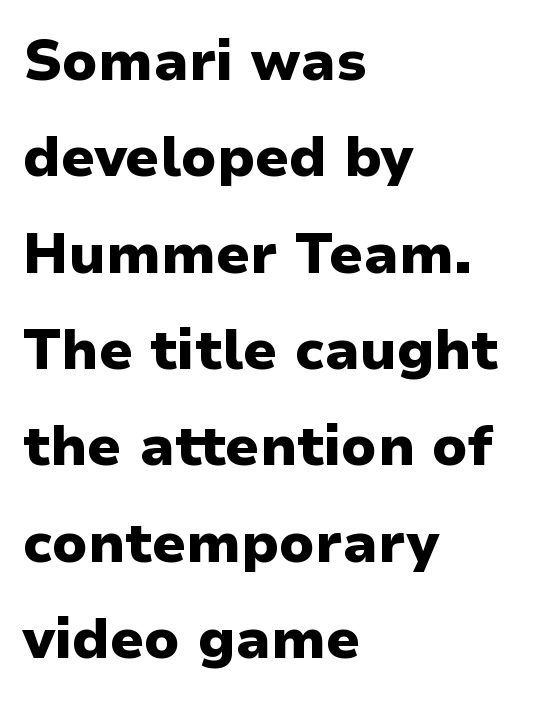
Character widths vary here, with narrow letters taking less room than wide ones. The axis of the letterforms is exactly vertical. Is the type bold? Yes — the strokes are clearly thick and heavy. These lines keep a tight, regular rhythm from letter to letter.
